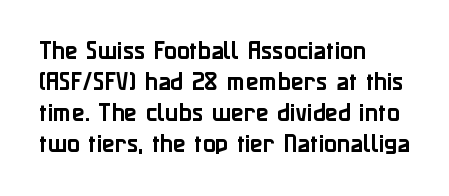
{"italic": "no", "underline": "no", "align": "left", "line_spacing": "normal", "line_spacing_ratio": 1.47, "letter_spacing": "normal", "letter_spacing_em": 0.0, "glyph_px": 21}
